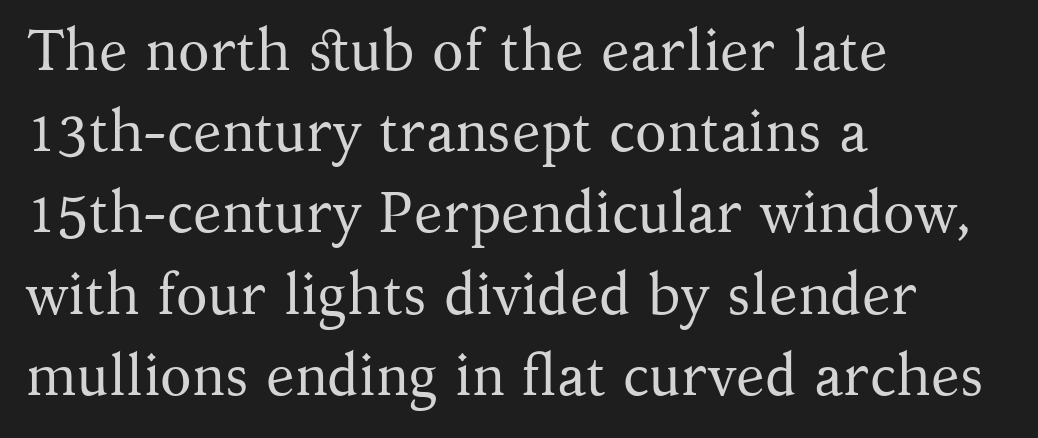
Q: Is the text bold? A: No.
Q: Is the text italic (slanted)? A: No, it is upright.
Q: Is the typeface a serif or a sans-serif typeface? A: Serif.
Q: Is the text underlined? A: No.
Q: How is the paragraph aligned? A: Left-aligned.
Q: Is the spacing between letters normal or unusually wide? A: Normal.
Q: Is the spacing between lines tight, normal or loose? A: Normal.
Q: Width (condensed, normal, or wide)? A: Normal.
Q: Stroke contrast? A: Medium.
Q: x-height? A: Medium.
Q: Monospaced? A: No.
